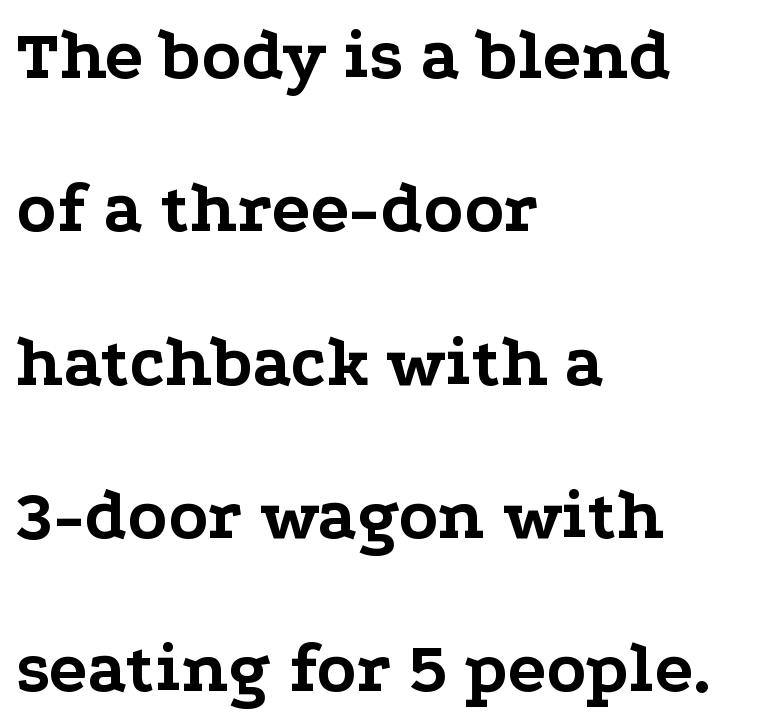
{"serif": "yes", "italic": "no", "bold": "yes", "weight": "bold", "width": "wide", "stroke_contrast": "low", "x_height": "medium", "monospaced": "no", "underline": "no", "align": "left", "line_spacing": "loose", "line_spacing_ratio": 2.13, "letter_spacing": "normal", "letter_spacing_em": 0.0, "glyph_px": 72}
